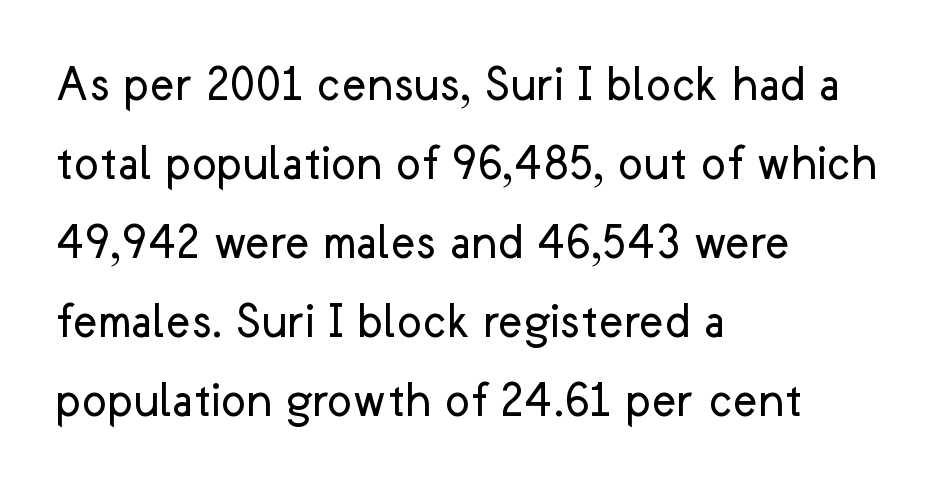
Italic: no, the glyphs are upright roman. A normal amount of white space separates one row of letters from the next. Unlike a traditional serif, this face leaves its strokes unadorned. The string is rendered with underlining switched off.
